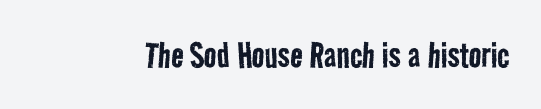
Q: Is the text bold? A: No.
Q: Is the typeface a serif or a sans-serif typeface? A: Sans-serif.
Q: Is the text underlined? A: No.
Q: Is the spacing between letters normal or unusually wide? A: Normal.
Q: Width (condensed, normal, or wide)? A: Condensed.
Q: Stroke contrast? A: Low.
Q: x-height? A: Medium.
Q: Monospaced? A: No.
